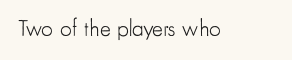
Q: Is the text bold? A: No.
Q: Is the text italic (slanted)? A: No, it is upright.
Q: Is the text underlined? A: No.
Q: Is the spacing between letters normal or unusually wide? A: Normal.
